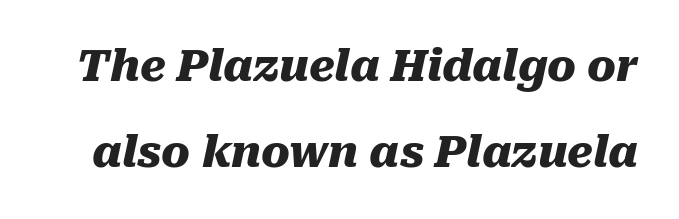
Q: Is the text bold? A: Yes.
Q: Is the text italic (slanted)? A: Yes, it leans right by about 10 degrees.
Q: Is the text underlined? A: No.
Q: Is the spacing between letters normal or unusually wide? A: Normal.
Q: Is the spacing between lines tight, normal or loose? A: Loose.
Q: Width (condensed, normal, or wide)? A: Normal.
Q: Stroke contrast? A: Medium.
Q: x-height? A: Medium.
Q: Monospaced? A: No.
